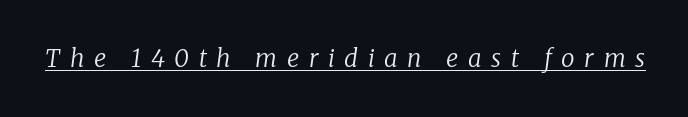
Q: Is the text bold? A: No.
Q: Is the text italic (slanted)? A: Yes, it leans right by about 8 degrees.
Q: Is the text underlined? A: Yes.
Q: Is the spacing between letters normal or unusually wide? A: Unusually wide.
